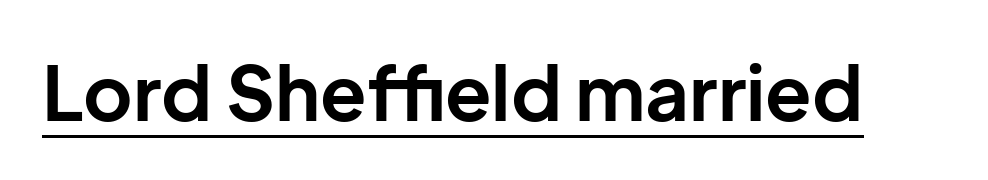
The image shows 76 px bold sans-serif type, upright; set normal letter spacing, underlined; low stroke contrast and a medium x-height.
